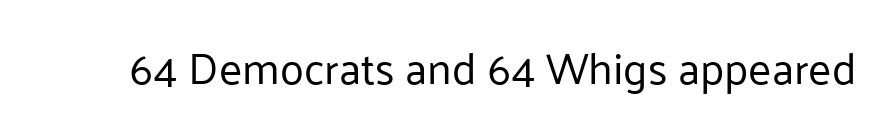
{"serif": "no", "italic": "no", "bold": "no", "weight": "regular", "width": "normal", "stroke_contrast": "low", "x_height": "medium", "monospaced": "no", "underline": "no", "letter_spacing": "normal", "letter_spacing_em": 0.0, "glyph_px": 44}
